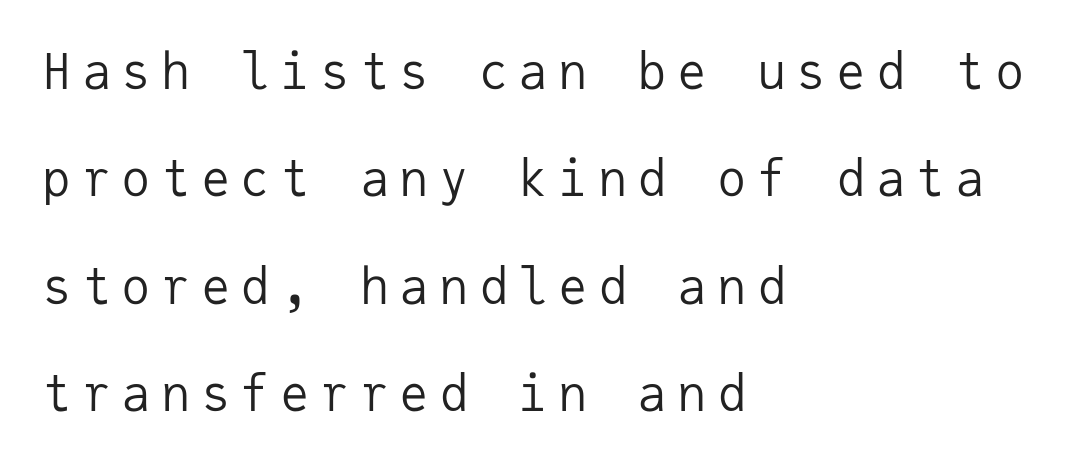
Q: Is the text bold? A: No.
Q: Is the text italic (slanted)? A: No, it is upright.
Q: Is the typeface a serif or a sans-serif typeface? A: Sans-serif.
Q: Is the text underlined? A: No.
Q: How is the paragraph aligned? A: Left-aligned.
Q: Is the spacing between letters normal or unusually wide? A: Unusually wide.
Q: Is the spacing between lines tight, normal or loose? A: Loose.
Q: Width (condensed, normal, or wide)? A: Normal.
Q: Stroke contrast? A: Low.
Q: x-height? A: Medium.
Q: Monospaced? A: Yes.
